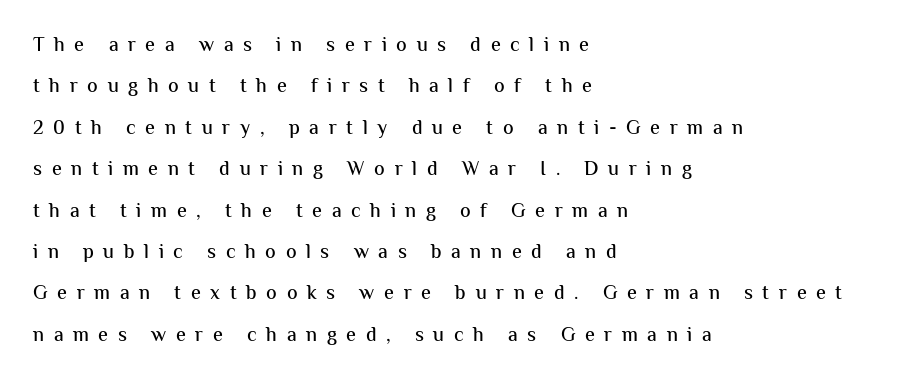
The image shows 20 px text type, upright; set left-aligned, loose line spacing (2.07x), unusually wide letter spacing (+0.48 em), not underlined.
